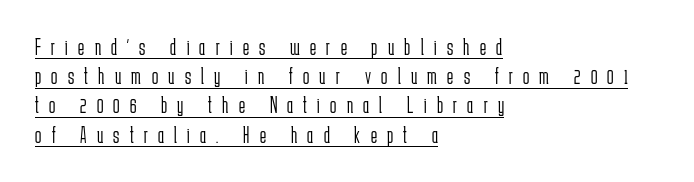
In terms of posture, this sample is upright. Leftover space on each line is placed entirely after the last word. Think standard paragraph weight, or any step lighter than that. The words here are underlined. Honestly, the row spacing looks completely unremarkable.
